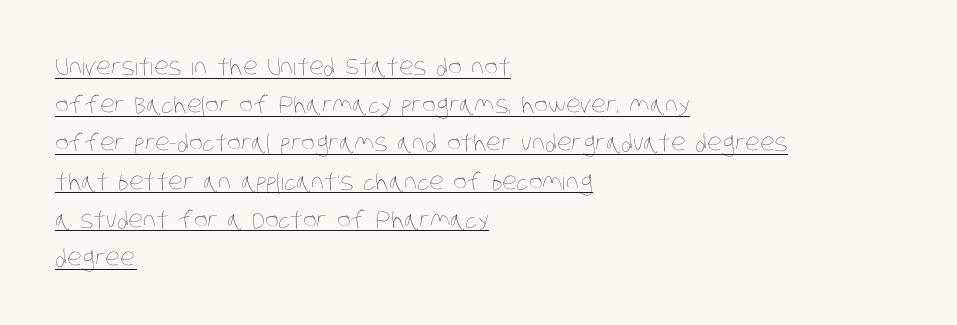
Teacher's note: observe the even left margin — that is flush-left alignment. Letters have the restrained weight of plain body copy at most. The typesetter has applied underlining to the passage shown. Compared with typical paragraphs, the rows here are spaced about the same. The horizontal fit of the characters is conventional and even.
